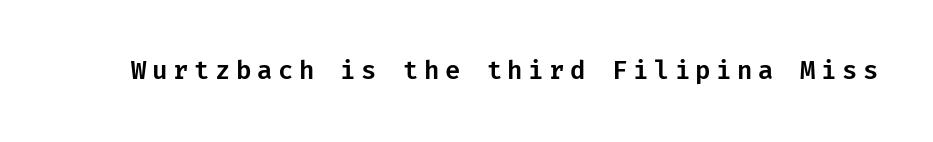
The image shows 25 px text type, upright; set unusually wide letter spacing (+0.22 em), not underlined.
